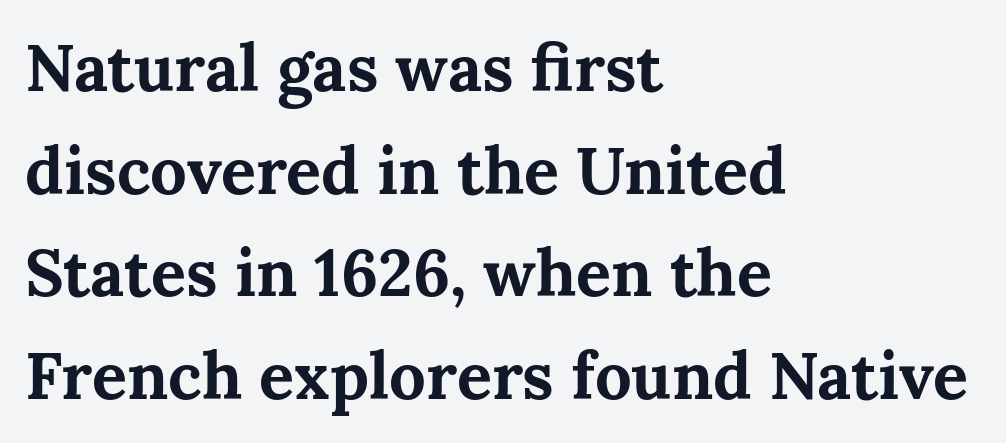
{"serif": "yes", "italic": "no", "bold": "yes", "weight": "bold", "width": "normal", "stroke_contrast": "medium", "x_height": "medium", "monospaced": "no", "underline": "no", "align": "left", "line_spacing": "normal", "line_spacing_ratio": 1.58, "letter_spacing": "normal", "letter_spacing_em": 0.0, "glyph_px": 65}
